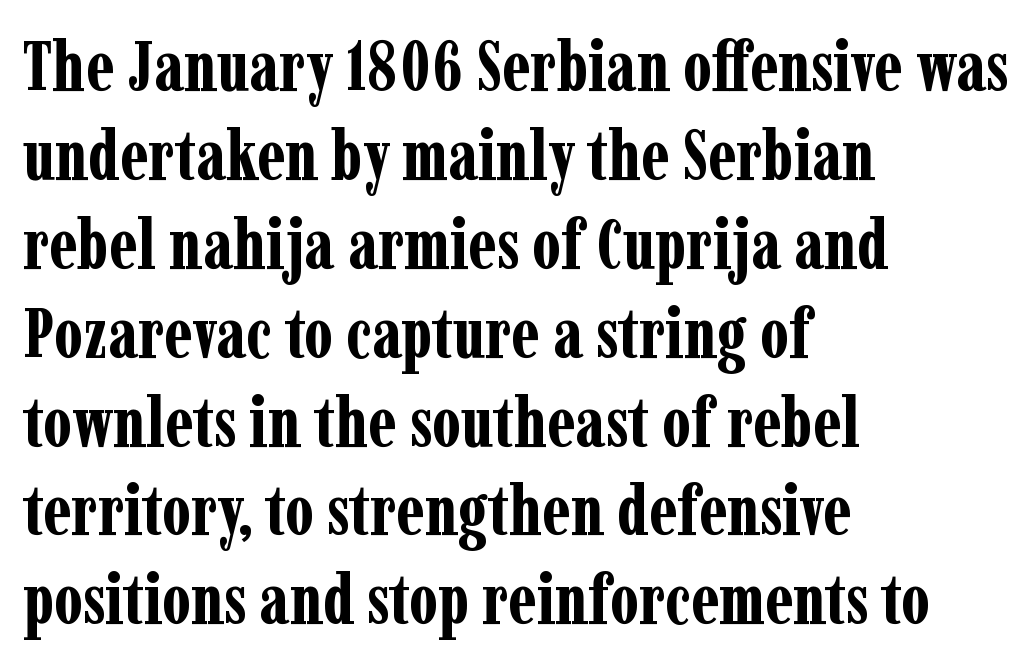
Nobody touched the tracking dial on this one. A serif font was chosen for this passage. Caption: bold face, heavy strokes. This is roman type, the default non-slanted kind.
